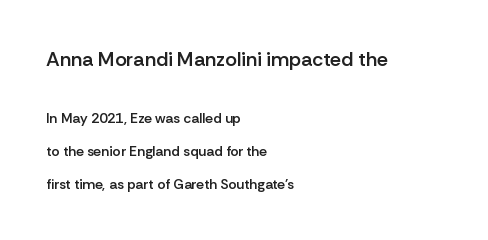
The image shows 20 px text type, upright; set left-aligned, loose line spacing (2.35x), normal letter spacing, not underlined; the first (top) block is 1.43x larger.
